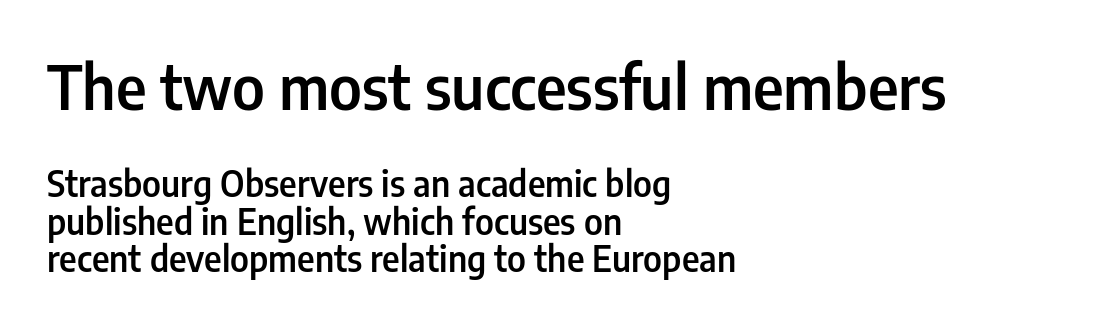
{"serif": "no", "italic": "no", "bold": "semi", "weight": "semibold", "width": "condensed", "stroke_contrast": "low", "x_height": "medium", "monospaced": "no", "underline": "no", "align": "left", "line_spacing": "tight", "line_spacing_ratio": 1.06, "letter_spacing": "normal", "letter_spacing_em": 0.0, "larger_block": "first", "size_ratio": 1.74, "glyph_px": 61}
